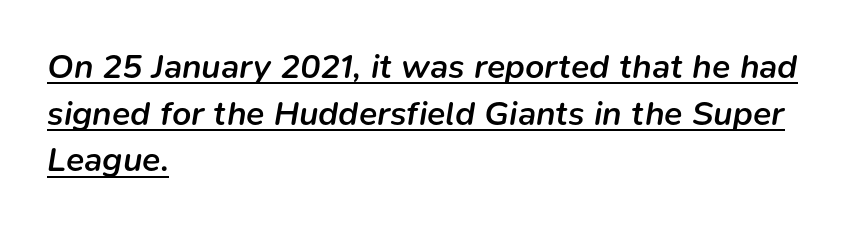
What stands out about the letter spacing? Nothing — it is the standard amount. Varying glyph widths throughout — classic text-font behaviour. All the whitespace from short lines collects on the right. Characters are canted at an angle relative to the baseline's perpendicular. Successive baselines arrive at the customary interval.
